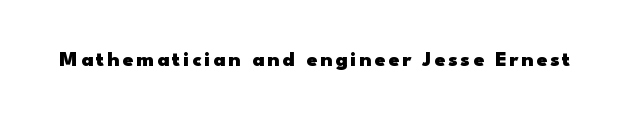
Pretty heavy lettering here — definitely bold. The passage shown is not underscored anywhere. Do the letters lean? They stand straight.
